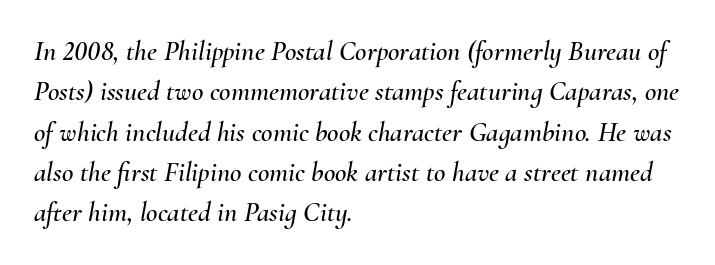
The image shows 28 px text type, italic (leaning right); set left-aligned, normal line spacing (1.44x), normal letter spacing, not underlined; medium stroke contrast and a small x-height.
